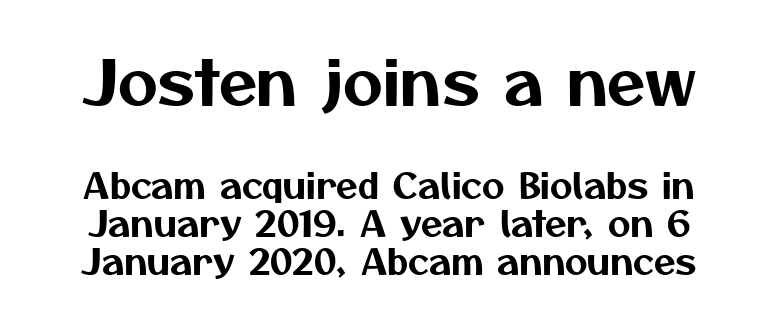
The image shows 62 px sans-serif type; set tight line spacing (1.09x), normal letter spacing, not underlined; the first (top) block is 1.77x larger; medium stroke contrast and a medium x-height.
